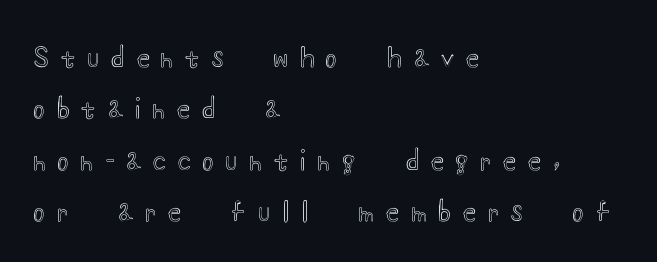
Honestly, there is no underline to notice here at all. Every row of glyphs begins at an identical x-position on the left. Reading down the column, the eye jumps a long way to each next line. Rendered with straight, roman letterforms. The horizontal fit of the characters is loose and conspicuously gappy.
